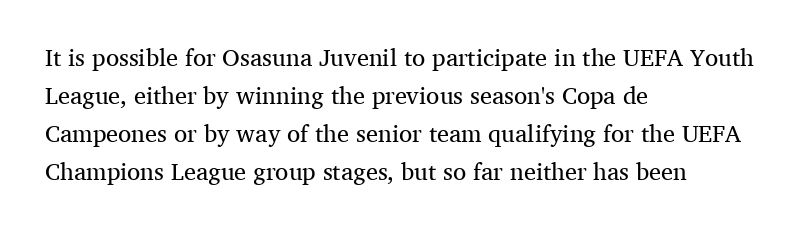
Is there much room between lines? A standard amount, neither cramped nor airy. A roman cut, with each character standing at attention. How are the letters spaced? Ordinarily, with no added tracking. This rendering features lettering with no underline. The paragraph shown leans on its left margin. The weight tops out at a normal text grade.
